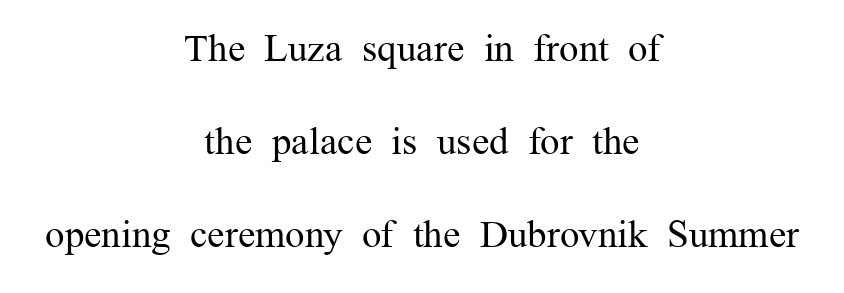
Q: Is the text bold? A: No.
Q: Is the text italic (slanted)? A: No, it is upright.
Q: Is the typeface a serif or a sans-serif typeface? A: Serif.
Q: Is the text underlined? A: No.
Q: How is the paragraph aligned? A: Centered.
Q: Is the spacing between letters normal or unusually wide? A: Normal.
Q: Is the spacing between lines tight, normal or loose? A: Loose.
Q: Width (condensed, normal, or wide)? A: Normal.
Q: Stroke contrast? A: Medium.
Q: x-height? A: Medium.
Q: Monospaced? A: No.
